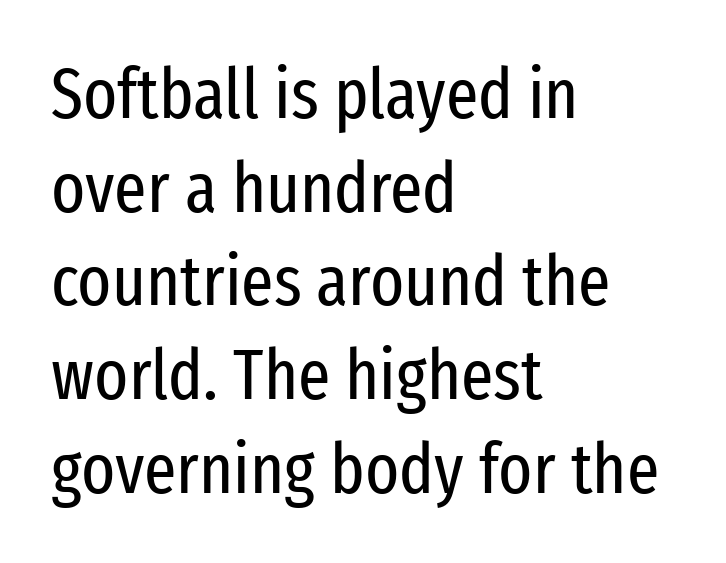
{"serif": "no", "italic": "no", "bold": "no", "weight": "regular", "width": "condensed", "stroke_contrast": "low", "x_height": "medium", "monospaced": "no", "underline": "no", "align": "left", "line_spacing": "normal", "line_spacing_ratio": 1.32, "letter_spacing": "normal", "letter_spacing_em": 0.0, "glyph_px": 71}
